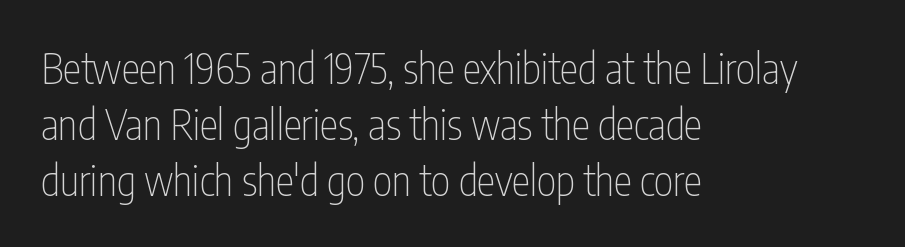
Varying glyph widths throughout — classic text-font behaviour. Observe the absence of serifs on each vertical stroke in this sample. Horizontally, the lines are justified to the leading edge only. Each word holds together tightly as a unit, with standard inter-letter gaps. A clean baseline with only descenders dipping below it.
